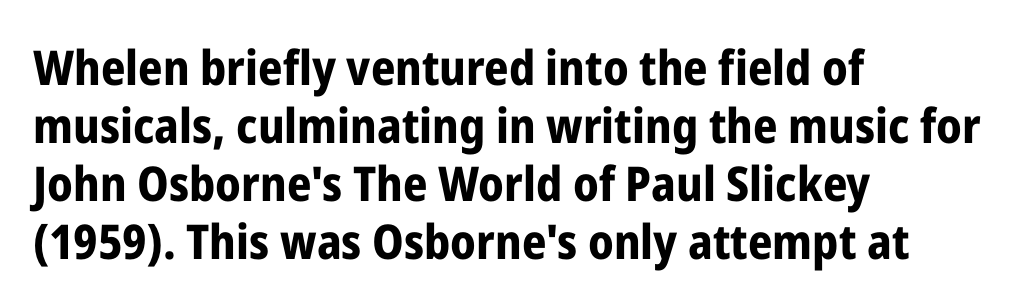
{"serif": "no", "italic": "no", "bold": "yes", "weight": "bold", "width": "condensed", "stroke_contrast": "low", "x_height": "medium", "monospaced": "no", "underline": "no", "align": "left", "line_spacing_ratio": 1.21, "letter_spacing": "normal", "letter_spacing_em": 0.0, "glyph_px": 48}
